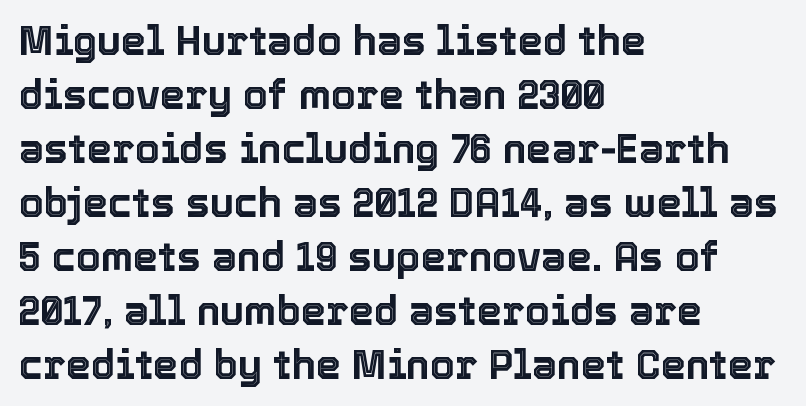
Q: Is the text italic (slanted)? A: No, it is upright.
Q: Is the text underlined? A: No.
Q: How is the paragraph aligned? A: Left-aligned.
Q: Is the spacing between letters normal or unusually wide? A: Normal.
Q: Is the spacing between lines tight, normal or loose? A: Normal.
Q: Width (condensed, normal, or wide)? A: Normal.
Q: x-height? A: Medium.
Q: Monospaced? A: No.
